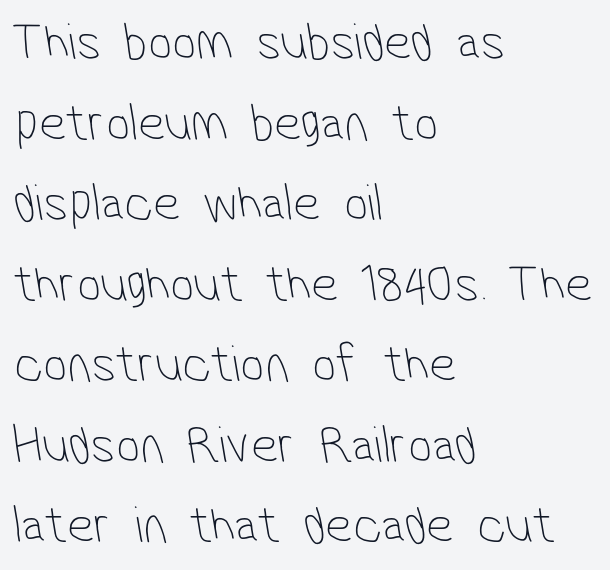
Glance below the letters and you will spot only blank space. If you measured baseline to baseline, you'd find a middling distance. The passage shown has conventional tracking throughout. Spacing verdict: proportional, widths tailored to each character.
